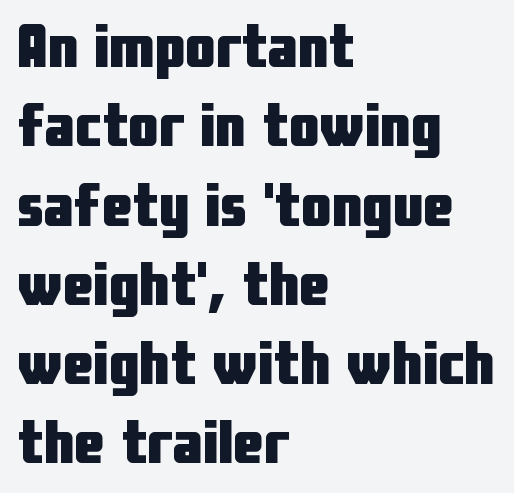
Q: Is the text bold? A: Yes.
Q: Is the text italic (slanted)? A: No, it is upright.
Q: Is the typeface a serif or a sans-serif typeface? A: Sans-serif.
Q: Is the text underlined? A: No.
Q: How is the paragraph aligned? A: Left-aligned.
Q: Is the spacing between letters normal or unusually wide? A: Normal.
Q: Is the spacing between lines tight, normal or loose? A: Normal.
Q: Width (condensed, normal, or wide)? A: Condensed.
Q: Stroke contrast? A: Low.
Q: x-height? A: Medium.
Q: Monospaced? A: No.
